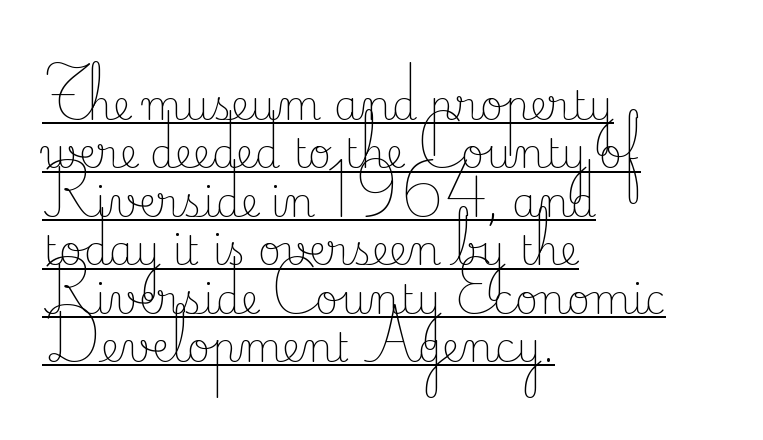
The glyphs in this specimen are seriffed. Visually the block forms a straight wall on the left and a jagged coastline on the right. The axis of the letterforms is exactly vertical. A rule runs beneath these lines of type.
